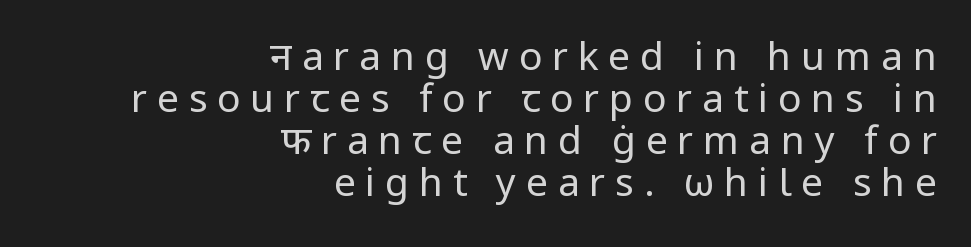
The image shows 39 px regular-weight sans-serif type, upright; set right-aligned, tight line spacing (1.08x), unusually wide letter spacing (+0.25 em), not underlined; low stroke contrast and a medium x-height.
